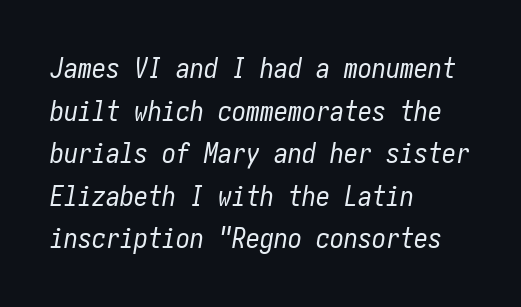
Casual observation: everything's shoved over to the left. Regarding leading, the lines here are spaced in the standard way. Honestly, there is no underline to notice here at all. A typesetter would call this zero additional tracking. This sample uses an oblique cut, with every glyph tilted off the vertical. Unbolded letterforms with no extra heft.
